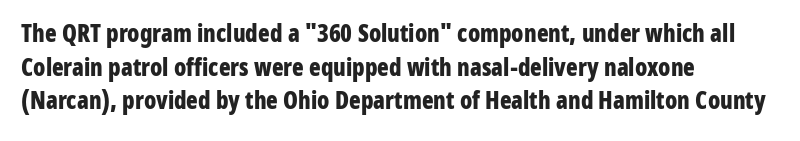
Q: Is the text bold? A: Yes.
Q: Is the text italic (slanted)? A: No, it is upright.
Q: Is the text underlined? A: No.
Q: How is the paragraph aligned? A: Left-aligned.
Q: Is the spacing between letters normal or unusually wide? A: Normal.
Q: Is the spacing between lines tight, normal or loose? A: Normal.
